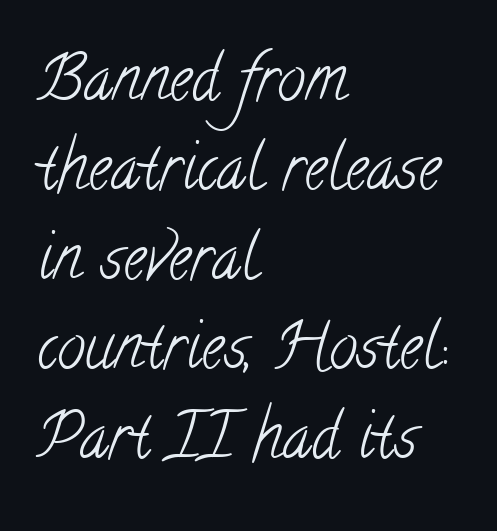
{"serif": "yes", "bold": "no", "weight": "light", "width": "condensed", "stroke_contrast": "low", "x_height": "small", "monospaced": "no", "underline": "no", "align": "left", "line_spacing": "normal", "line_spacing_ratio": 1.42, "letter_spacing": "normal", "letter_spacing_em": 0.0, "glyph_px": 63}
